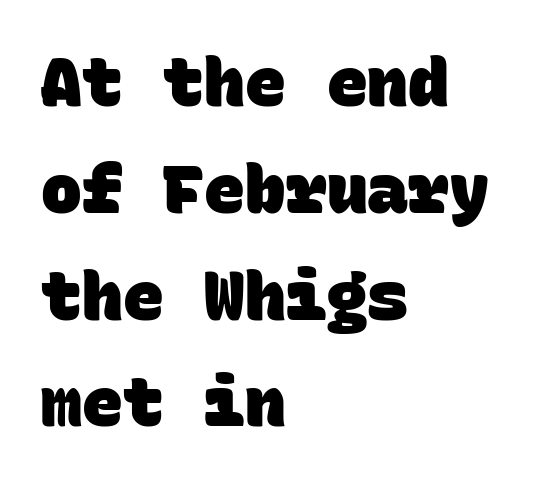
Q: Is the text bold? A: Yes.
Q: Is the typeface a serif or a sans-serif typeface? A: Sans-serif.
Q: Is the text underlined? A: No.
Q: How is the paragraph aligned? A: Left-aligned.
Q: Is the spacing between letters normal or unusually wide? A: Normal.
Q: Is the spacing between lines tight, normal or loose? A: Normal.
Q: Width (condensed, normal, or wide)? A: Normal.
Q: Stroke contrast? A: Low.
Q: x-height? A: Large.
Q: Monospaced? A: Yes.
